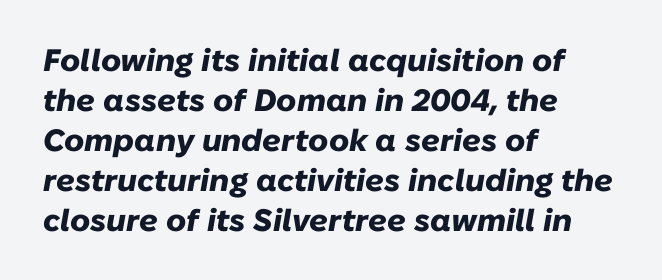
Descender tails drop into unmarked territory. Glyph-to-glyph distance matches everyday printed text. There's an unmistakable incline to the writing here. You'd pick this weight for a headline — it's a proper bold. Character widths vary here, with narrow letters taking less room than wide ones.
